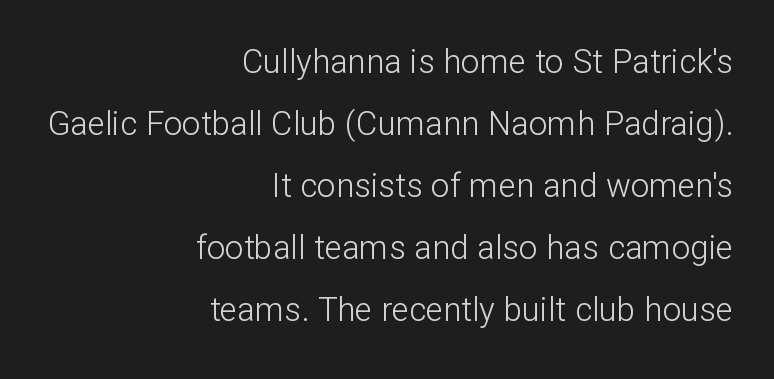
Q: Is the text bold? A: No.
Q: Is the text italic (slanted)? A: No, it is upright.
Q: Is the typeface a serif or a sans-serif typeface? A: Sans-serif.
Q: Is the text underlined? A: No.
Q: How is the paragraph aligned? A: Right-aligned.
Q: Is the spacing between letters normal or unusually wide? A: Normal.
Q: Width (condensed, normal, or wide)? A: Normal.
Q: Stroke contrast? A: Low.
Q: x-height? A: Medium.
Q: Monospaced? A: No.
